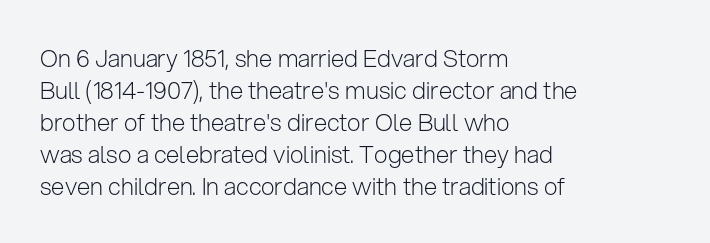
The image shows 24 px text type, upright; set left-aligned, normal line spacing (1.33x), normal letter spacing, not underlined.
